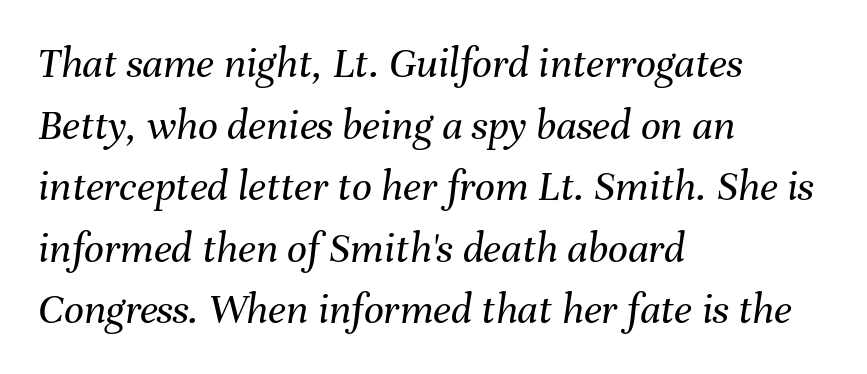
The image shows 44 px regular-weight type, italic (leaning right); set left-aligned, normal line spacing (1.4x), normal letter spacing, not underlined; medium stroke contrast and a medium x-height.
